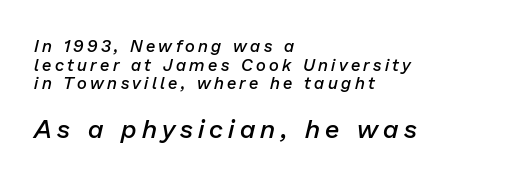
Q: Is the text bold? A: Semi-bold.
Q: Is the text italic (slanted)? A: Yes, it leans right by about 13 degrees.
Q: Is the text underlined? A: No.
Q: How is the paragraph aligned? A: Left-aligned.
Q: Is the spacing between letters normal or unusually wide? A: Unusually wide.
Q: Is the spacing between lines tight, normal or loose? A: Tight.
Q: Which block of text is set in a larger size, the first (top) or the second (bottom)? A: The second (bottom) one.
